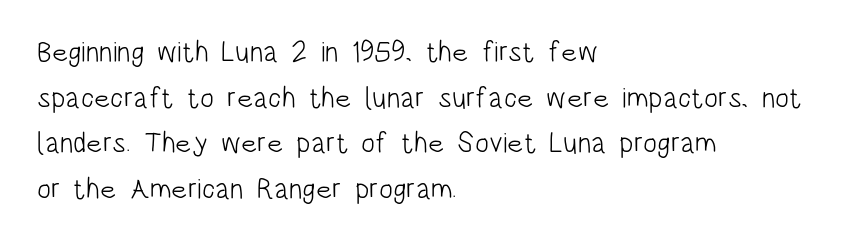
Where is the straight margin? On the left. Nope, not italic — everything's standing straight. Words float on clear page, feet unadorned. The passage shown is typed in a proportional face where columns would drift.
